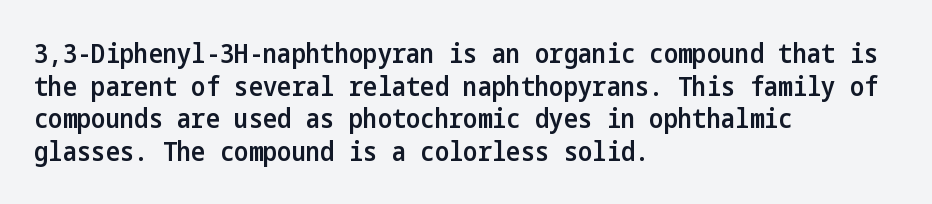
The rendering uses a semibold face; strokes are thickened but not to full bold. Inter-character spacing is left at the font's built-in metrics. Quick note: not italic, upright. Which margin do the lines hug? The left one — the right edge is uneven.
